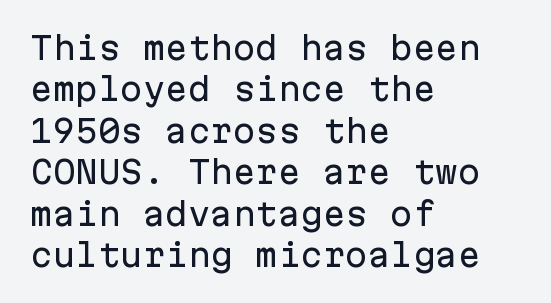
Q: Is the text italic (slanted)? A: No, it is upright.
Q: Is the typeface a serif or a sans-serif typeface? A: Sans-serif.
Q: Is the text underlined? A: No.
Q: How is the paragraph aligned? A: Left-aligned.
Q: Is the spacing between letters normal or unusually wide? A: Normal.
Q: Is the spacing between lines tight, normal or loose? A: Normal.
Q: Width (condensed, normal, or wide)? A: Normal.
Q: Stroke contrast? A: Low.
Q: x-height? A: Medium.
Q: Monospaced? A: Yes.
